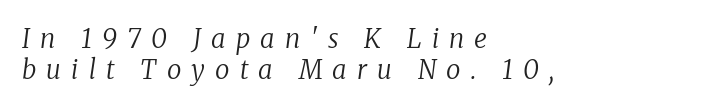
The specimen omits any rule beneath the text block's lines. Does the lettering tilt? It does — this is italic. Tracking value appears strongly positive — letters spread wide. The text block is weighted toward the left margin, trailing off unevenly rightward. Weight: regular or lighter.
